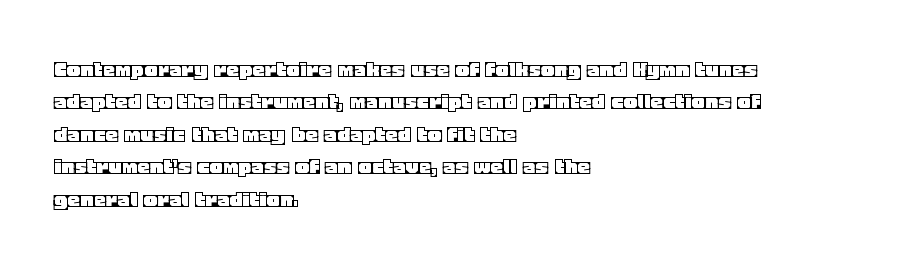
Q: Is the text italic (slanted)? A: No, it is upright.
Q: Is the text underlined? A: No.
Q: How is the paragraph aligned? A: Left-aligned.
Q: Is the spacing between letters normal or unusually wide? A: Normal.
Q: Is the spacing between lines tight, normal or loose? A: Normal.
